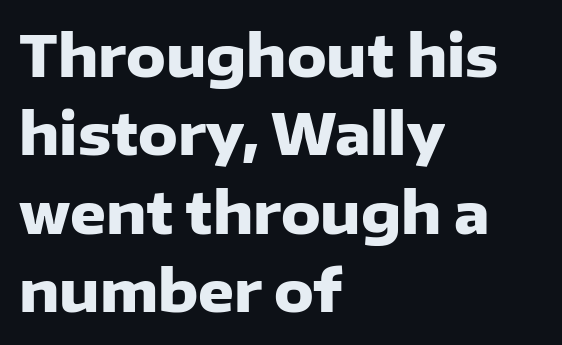
Honestly, the row spacing looks completely unremarkable. Font category for this specimen: sans-serif. Beneath every word, the page is bare. Notice how the passage keeps a crisp vertical edge on the left only. Nothing unusual about the tracking: characters are spaced as the font intends.
